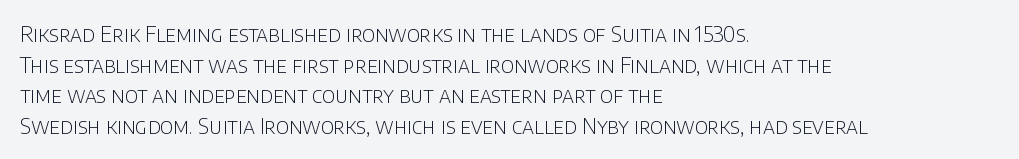
Q: Is the text bold? A: No.
Q: Is the text italic (slanted)? A: No, it is upright.
Q: Is the text underlined? A: No.
Q: How is the paragraph aligned? A: Left-aligned.
Q: Is the spacing between letters normal or unusually wide? A: Normal.
Q: Is the spacing between lines tight, normal or loose? A: Normal.
